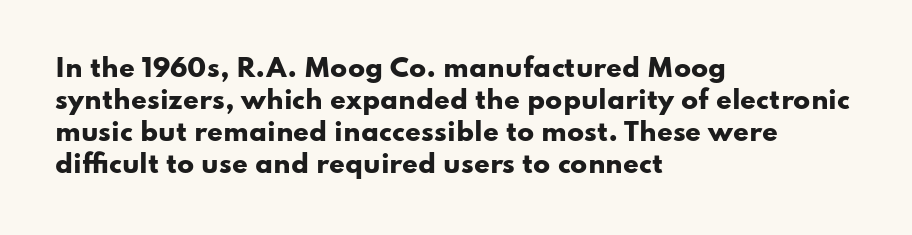
The image shows 25 px bold type, upright; set left-aligned, normal line spacing (1.28x), normal letter spacing, not underlined.
